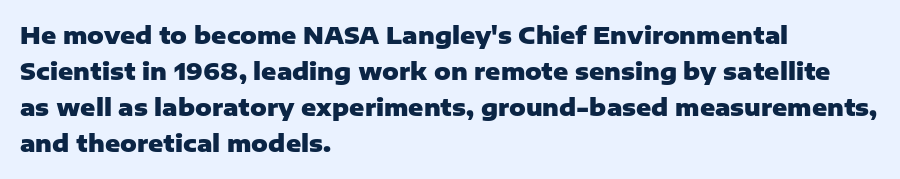
Notice how descenders clear the ascenders below comfortably — that's standard leading. The sample has been set heavy, in full bold. Italic? Not at all — the glyphs are vertical. A bare baseline throughout the passage. The rag falls on the right side of this text block. Inter-character spacing is left at the font's built-in metrics.
